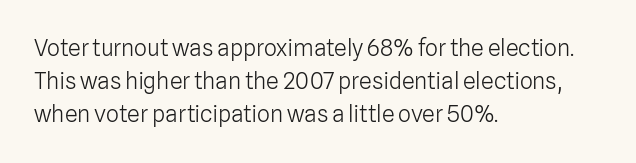
The image shows 23 px text type, upright; set left-aligned, normal line spacing (1.44x), normal letter spacing, not underlined.
